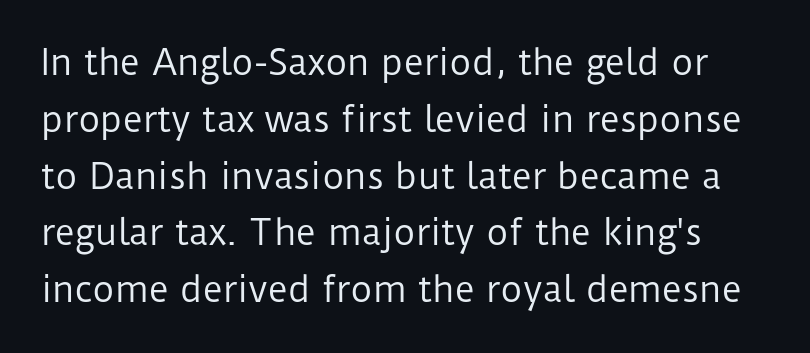
{"serif": "no", "italic": "no", "bold": "no", "weight": "regular", "width": "normal", "stroke_contrast": "low", "x_height": "medium", "monospaced": "no", "underline": "no", "line_spacing": "normal", "line_spacing_ratio": 1.67, "letter_spacing": "normal", "letter_spacing_em": 0.0, "glyph_px": 34}
